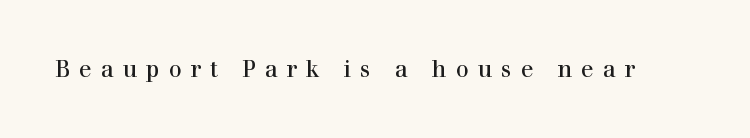
Q: Is the text bold? A: No.
Q: Is the text italic (slanted)? A: No, it is upright.
Q: Is the text underlined? A: No.
Q: Is the spacing between letters normal or unusually wide? A: Unusually wide.
